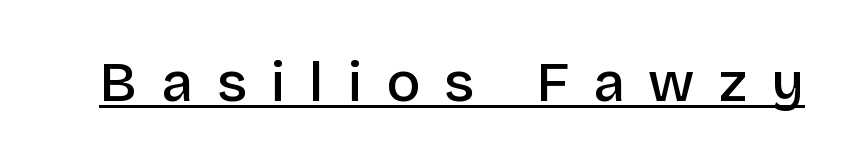
The image shows 56 px semibold sans-serif type, upright; set unusually wide letter spacing (+0.43 em), underlined; low stroke contrast and a large x-height.
